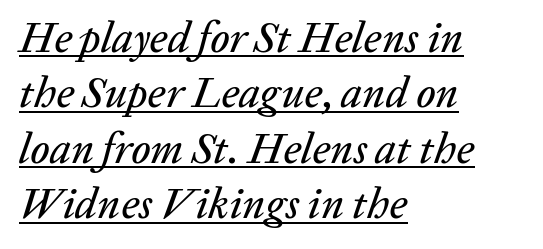
Q: Is the text italic (slanted)? A: Yes, it leans right by about 20 degrees.
Q: Is the text underlined? A: Yes.
Q: How is the paragraph aligned? A: Left-aligned.
Q: Is the spacing between letters normal or unusually wide? A: Normal.
Q: Is the spacing between lines tight, normal or loose? A: Normal.
Q: Width (condensed, normal, or wide)? A: Normal.
Q: Stroke contrast? A: Low.
Q: x-height? A: Medium.
Q: Monospaced? A: No.
